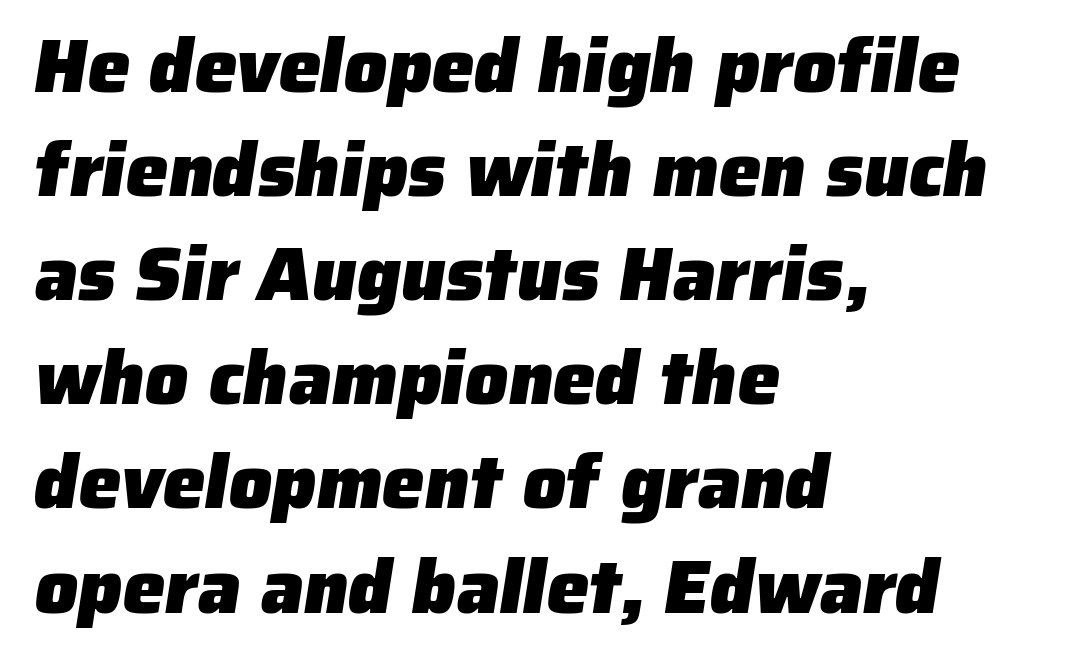
Q: Is the text bold? A: Yes.
Q: Is the typeface a serif or a sans-serif typeface? A: Sans-serif.
Q: Is the text underlined? A: No.
Q: How is the paragraph aligned? A: Left-aligned.
Q: Is the spacing between letters normal or unusually wide? A: Normal.
Q: Is the spacing between lines tight, normal or loose? A: Normal.
Q: Width (condensed, normal, or wide)? A: Normal.
Q: Stroke contrast? A: Low.
Q: x-height? A: Medium.
Q: Monospaced? A: No.
